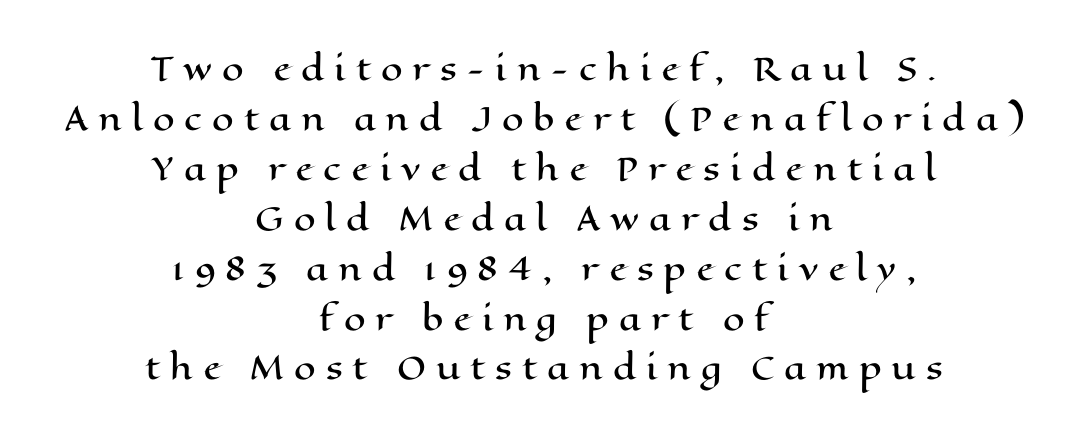
{"italic": "no", "width": "wide", "stroke_contrast": "high", "x_height": "medium", "monospaced": "no", "underline": "no", "align": "center", "line_spacing": "normal", "line_spacing_ratio": 1.61, "letter_spacing": "wide", "letter_spacing_em": 0.32, "glyph_px": 31}
